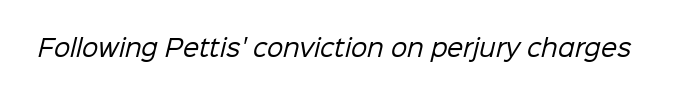
The image shows 23 px text type; set normal letter spacing, not underlined.
